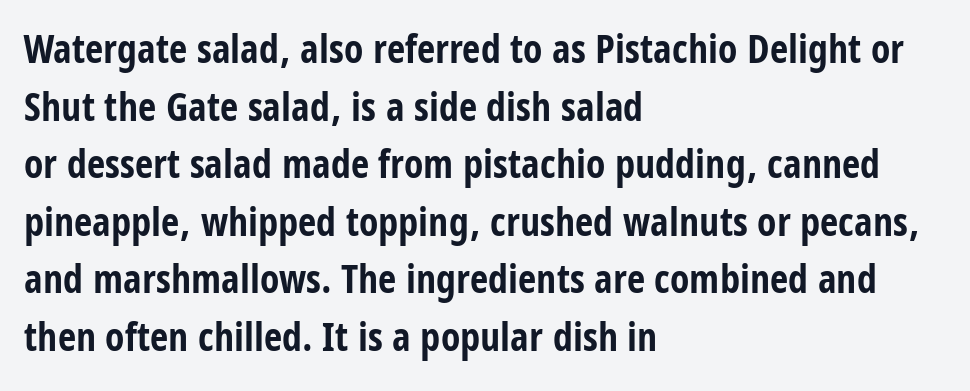
The image shows 40 px bold, condensed sans-serif type, upright; set left-aligned, normal line spacing (1.44x), normal letter spacing, not underlined; low stroke contrast and a large x-height.
